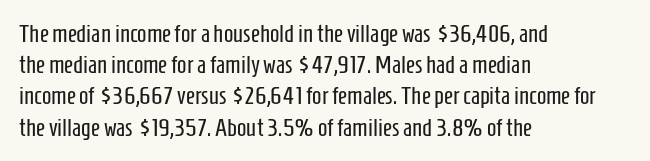
The image shows 25 px text type, upright; set left-aligned, normal line spacing (1.25x), normal letter spacing, not underlined.
